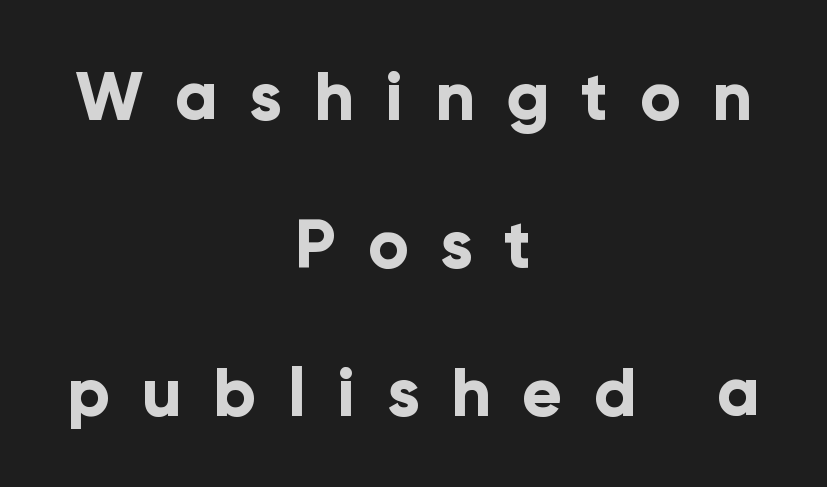
The image shows 67 px bold sans-serif type, upright; set centered, loose line spacing (2.21x), unusually wide letter spacing (+0.47 em), not underlined; low stroke contrast and a medium x-height.
